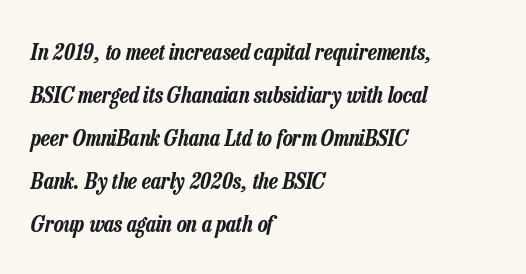
Honestly, there is no underline to notice here at all. The face used here is rendered with its standard letterfit. The axis of the letterforms is tilted away from vertical. These lines stack with their left ends in a neat column.
